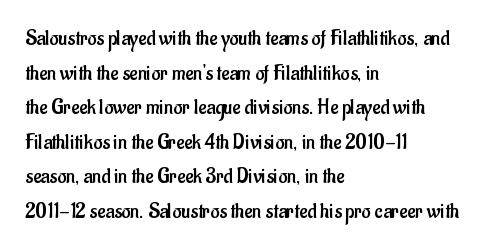
{"italic": "no", "bold": "no", "underline": "no", "align": "left", "line_spacing": "normal", "line_spacing_ratio": 1.57, "letter_spacing": "normal", "letter_spacing_em": 0.0, "glyph_px": 22}
